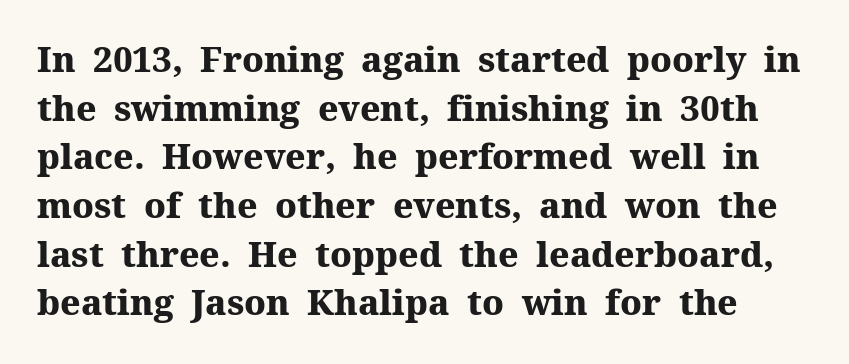
The image shows 35 px heavy serif type, upright; set normal line spacing (1.39x), normal letter spacing, not underlined; medium stroke contrast and a medium x-height.
